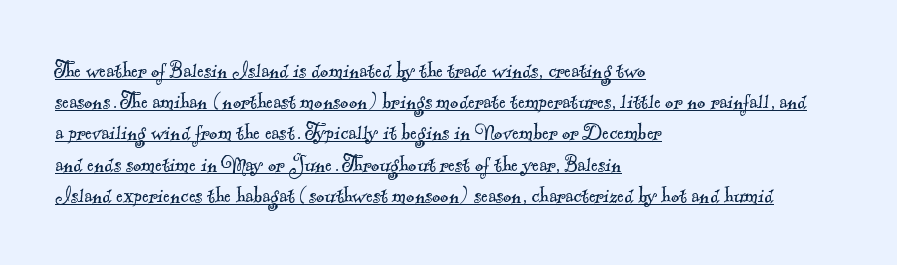
{"bold": "no", "underline": "yes", "align": "left", "line_spacing": "normal", "line_spacing_ratio": 1.25, "letter_spacing": "normal", "letter_spacing_em": 0.0, "glyph_px": 25}
